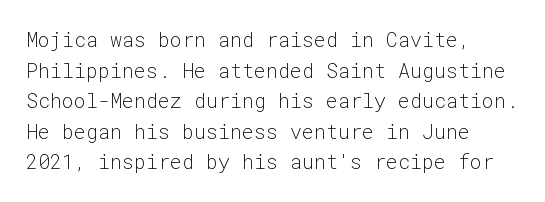
The image shows 20 px text type, upright; set normal line spacing (1.53x), normal letter spacing, not underlined.
